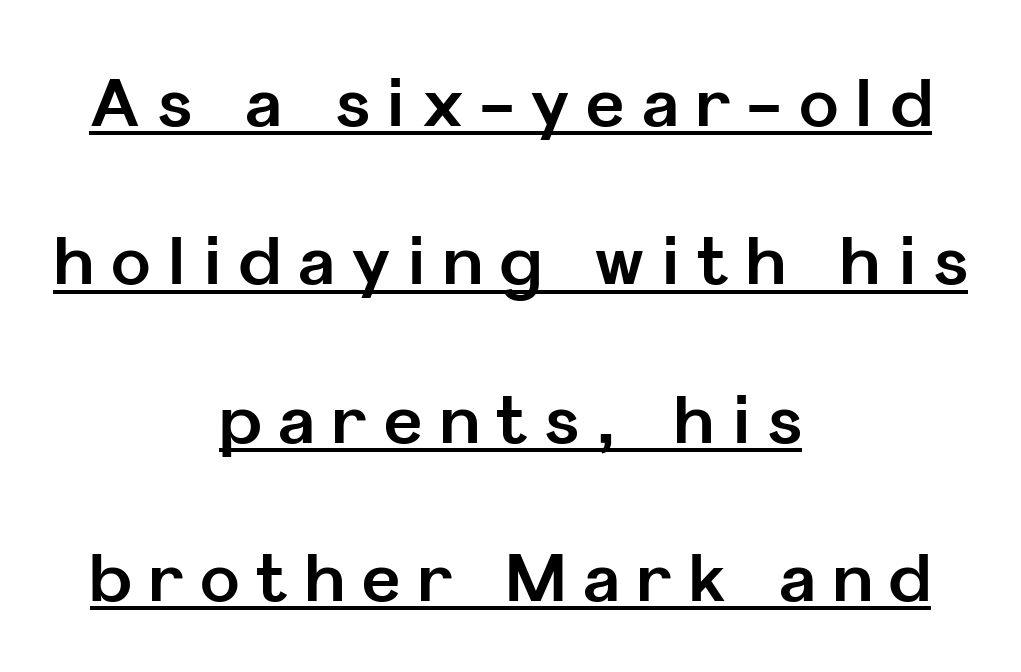
The image shows 66 px bold sans-serif type, upright; set centered, loose line spacing (2.4x), unusually wide letter spacing (+0.26 em), underlined; low stroke contrast and a medium x-height.
